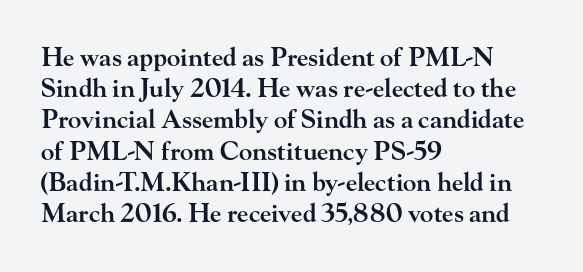
The image shows 25 px text type, upright; set left-aligned, normal line spacing (1.25x), normal letter spacing, not underlined.
